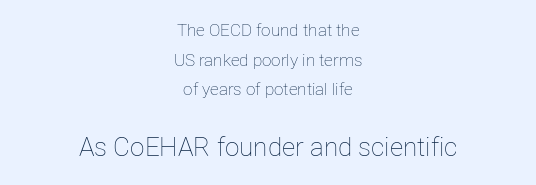
Honestly, the letter spacing is just normal — you wouldn't notice it. Check under the words: just untouched page. Type size steps up from the first block to the second. Is the type heavy? It reads as light-to-regular instead. Reading down the block, each line starts at a different indent, mirrored at its end. The type sits square on the baseline with zero lean.
